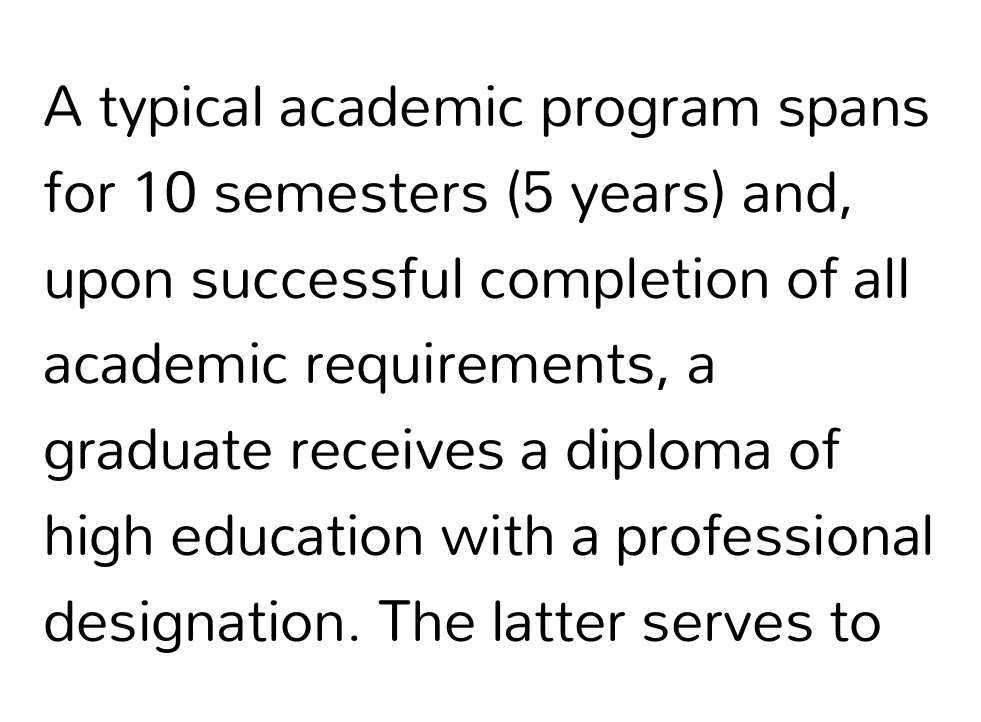
Q: Is the text bold? A: No.
Q: Is the text italic (slanted)? A: No, it is upright.
Q: Is the typeface a serif or a sans-serif typeface? A: Sans-serif.
Q: Is the text underlined? A: No.
Q: How is the paragraph aligned? A: Left-aligned.
Q: Is the spacing between letters normal or unusually wide? A: Normal.
Q: Is the spacing between lines tight, normal or loose? A: Normal.
Q: Width (condensed, normal, or wide)? A: Normal.
Q: Stroke contrast? A: Low.
Q: x-height? A: Medium.
Q: Monospaced? A: No.
